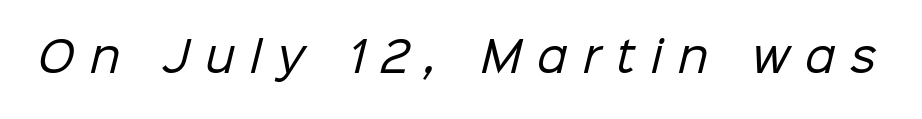
Stems and bowls with no extra thickness — not bold. The glyphs are unaccompanied by any horizontal stroke below them. The passage shown is typeset with a sans-serif family. Spacing verdict: proportional, widths tailored to each character. Between one letter and the next there's a generous, obvious gap.
